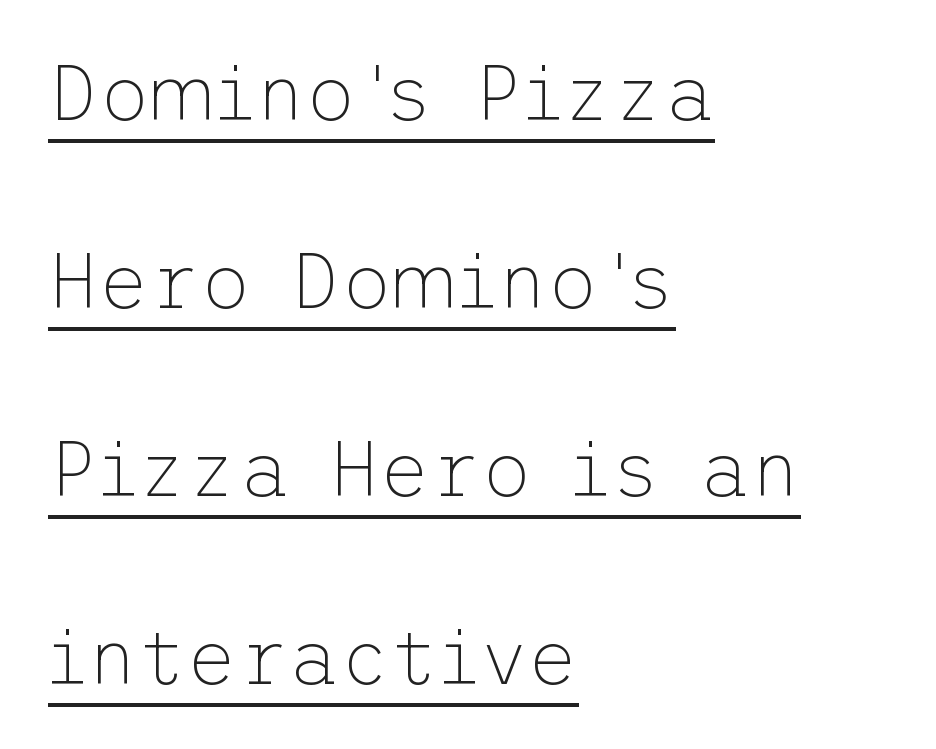
Q: Is the text bold? A: No.
Q: Is the text italic (slanted)? A: No, it is upright.
Q: Is the typeface a serif or a sans-serif typeface? A: Sans-serif.
Q: Is the text underlined? A: Yes.
Q: How is the paragraph aligned? A: Left-aligned.
Q: Is the spacing between letters normal or unusually wide? A: Normal.
Q: Is the spacing between lines tight, normal or loose? A: Loose.
Q: Width (condensed, normal, or wide)? A: Normal.
Q: Stroke contrast? A: Low.
Q: x-height? A: Medium.
